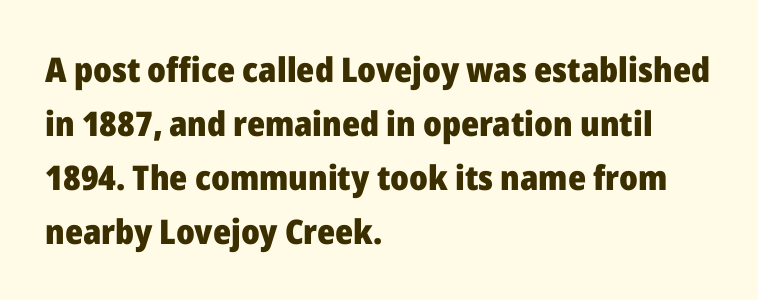
Each word holds together tightly as a unit, with standard inter-letter gaps. Left-aligned paragraph, ragged on the right. Students, this is bold: see how much ink each stroke carries. Descenders are the only things crossing below the line. Look at the bottom of the vertical strokes: they stop flat, with no serifs. The rows are spaced the way most documents space them.
